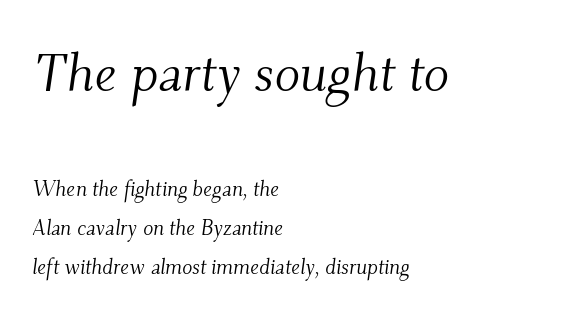
The image shows 53 px light serif type, italic (leaning right); set left-aligned, line spacing 1.85x, normal letter spacing, not underlined; the first (top) block is 2.52x larger; medium stroke contrast and a small x-height.
